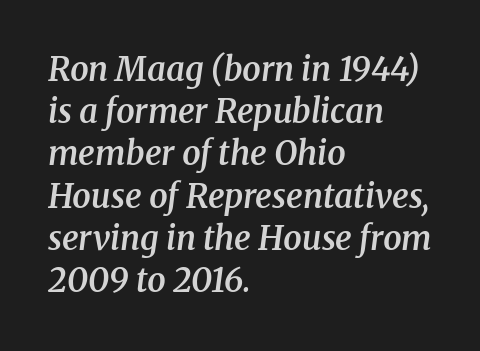
Students, observe: this is what conventionally led text looks like. Proportional: the letters do not fall into vertical columns. The letters are slanted; this is an italic face. Classification — serif.
